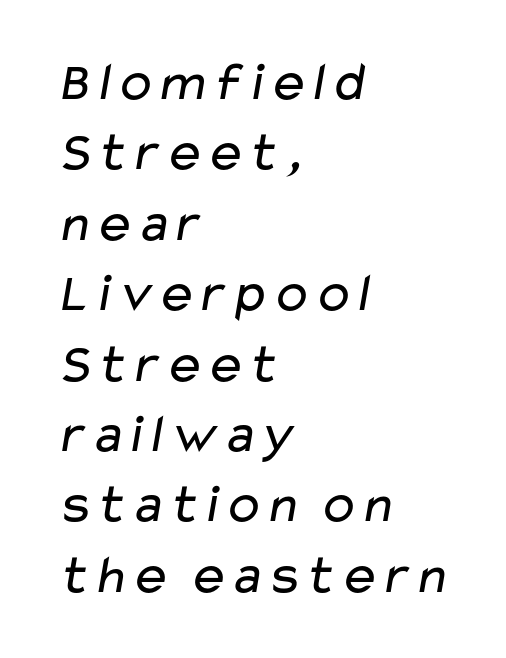
Q: Is the text bold? A: No.
Q: Is the typeface a serif or a sans-serif typeface? A: Sans-serif.
Q: Is the text underlined? A: No.
Q: How is the paragraph aligned? A: Left-aligned.
Q: Is the spacing between letters normal or unusually wide? A: Normal.
Q: Is the spacing between lines tight, normal or loose? A: Normal.
Q: Width (condensed, normal, or wide)? A: Wide.
Q: Stroke contrast? A: Low.
Q: x-height? A: Medium.
Q: Monospaced? A: No.
